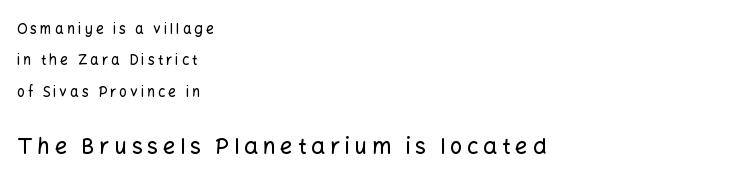
The image shows 22 px text type, upright; set left-aligned, loose line spacing (2.25x), unusually wide letter spacing (+0.21 em), not underlined; the second (bottom) block is 1.57x larger.
